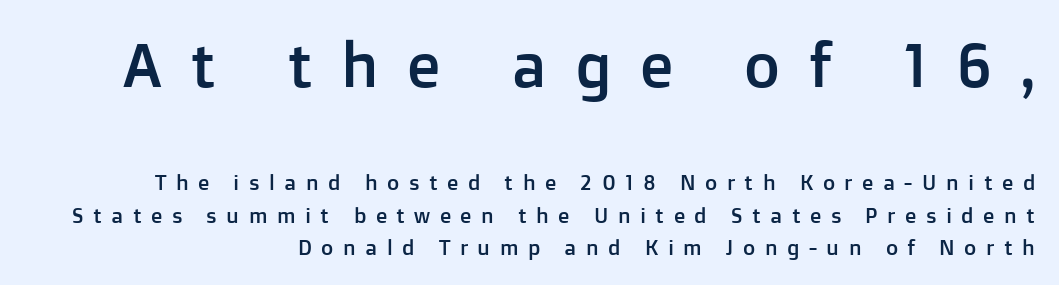
Does the lettering tilt? It doesn't — this is upright. Varying glyph widths throughout — classic text-font behaviour. Larger block? The one above; the one below is distinctly smaller. Words float on clear page, feet unadorned.
